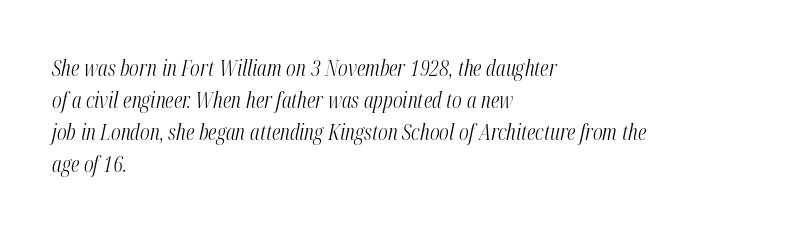
{"italic": "yes", "lean": "right", "slant_degrees": 12, "bold": "no", "underline": "no", "align": "left", "line_spacing": "normal", "line_spacing_ratio": 1.46, "letter_spacing": "normal", "letter_spacing_em": 0.0, "glyph_px": 22}
